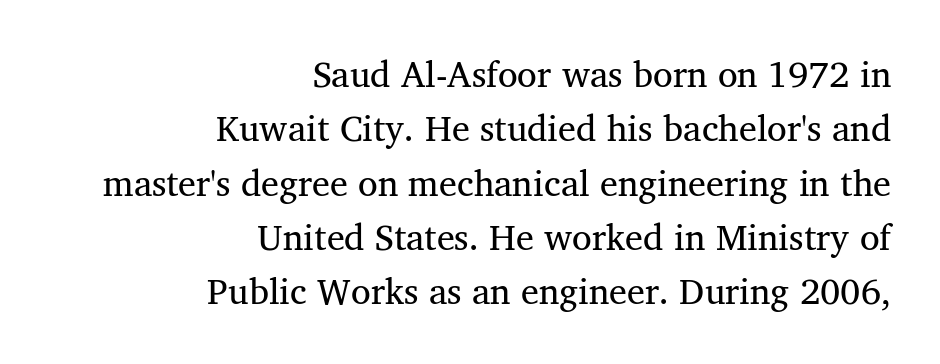
The image shows 36 px regular-weight serif type, upright; set right-aligned, normal line spacing (1.51x), normal letter spacing, not underlined; medium stroke contrast and a medium x-height.
